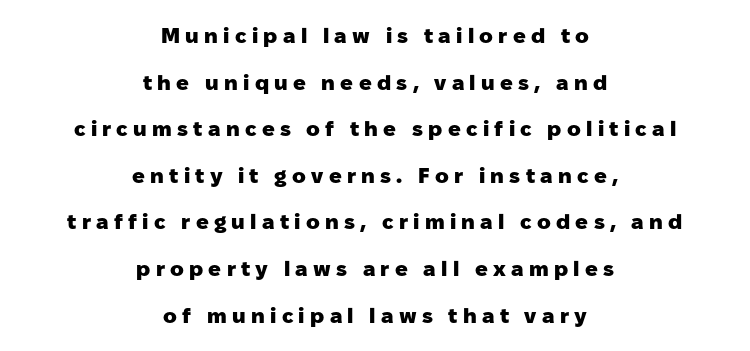
Lines of text with bare space underneath. Every character sits straight up, as roman type does. Widely set lines give the paragraph a tall, airy silhouette. Letter spacing: wide. Visually the block forms a symmetrical silhouette, jagged on both flanks.
